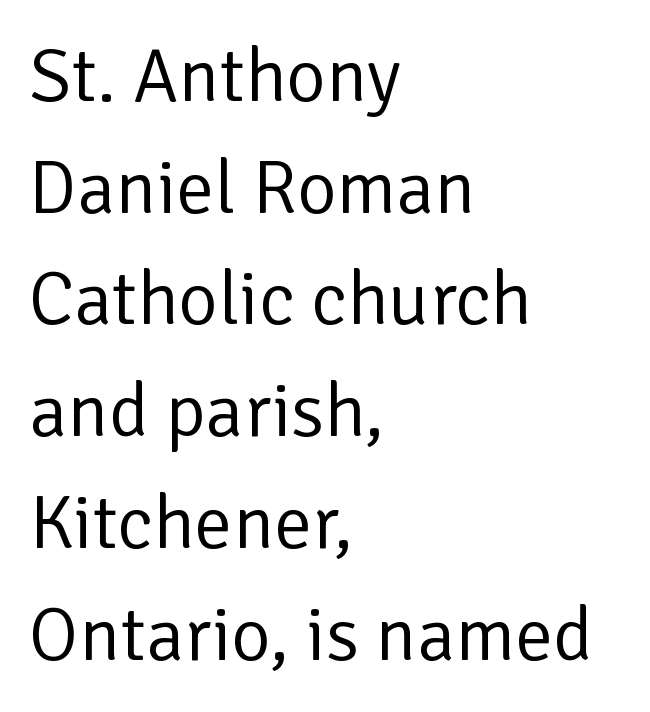
The image shows 76 px regular-weight sans-serif type, upright; set left-aligned, normal line spacing (1.47x), normal letter spacing, not underlined; low stroke contrast and a medium x-height.
